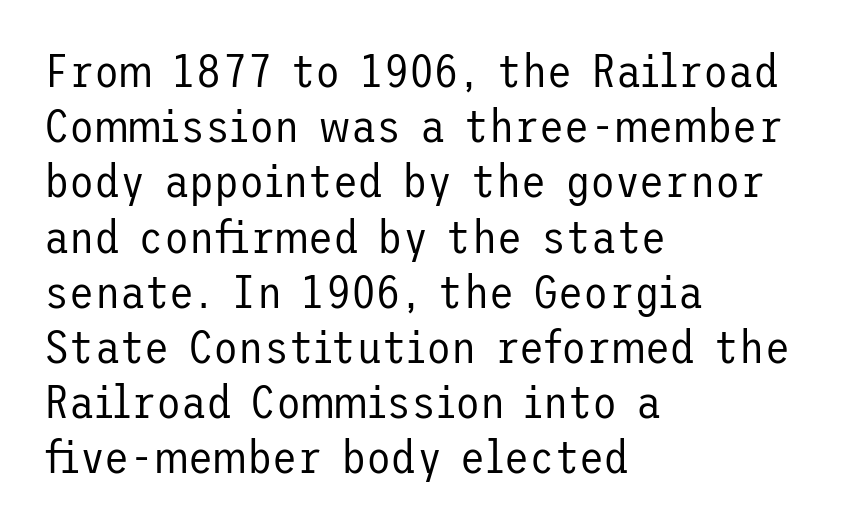
{"serif": "no", "italic": "no", "bold": "no", "weight": "regular", "width": "normal", "stroke_contrast": "low", "x_height": "medium", "underline": "no", "align": "left", "line_spacing_ratio": 1.2, "letter_spacing": "normal", "letter_spacing_em": 0.0, "glyph_px": 46}
